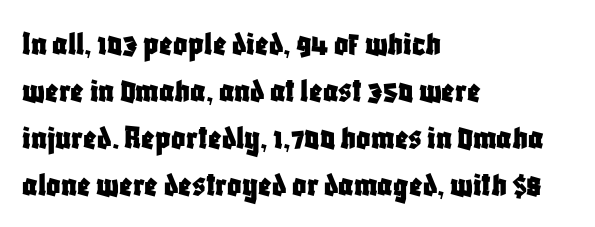
The image shows 35 px condensed sans-serif type, upright; set left-aligned, normal line spacing (1.34x), normal letter spacing, not underlined; low stroke contrast and a large x-height.
